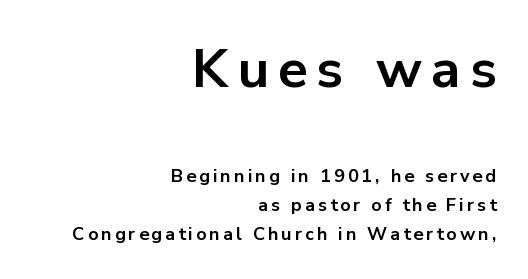
{"serif": "no", "italic": "no", "bold": "yes", "weight": "bold", "width": "normal", "stroke_contrast": "low", "x_height": "medium", "monospaced": "no", "underline": "no", "align": "right", "line_spacing": "normal", "line_spacing_ratio": 1.62, "larger_block": "first", "size_ratio": 3.0, "glyph_px": 54}
